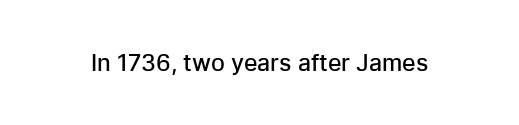
{"italic": "no", "bold": "semi", "underline": "no", "letter_spacing": "normal", "letter_spacing_em": 0.0, "glyph_px": 23}
